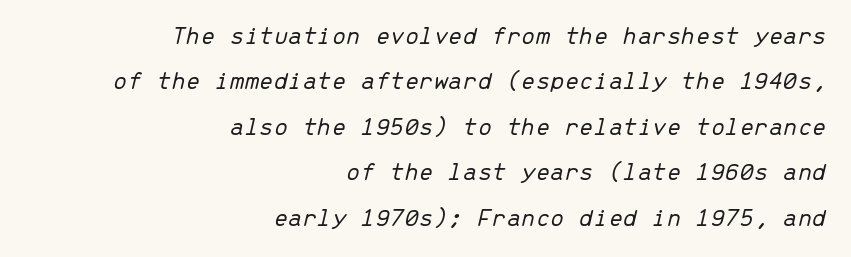
The image shows 26 px text type, italic (leaning right); set right-aligned, line spacing 1.75x, normal letter spacing, not underlined.
